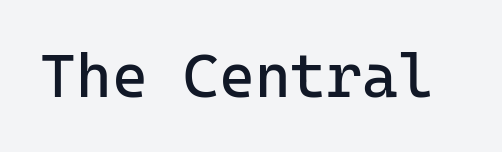
The image shows 61 px regular-weight sans-serif type, upright, monospaced; set normal letter spacing, not underlined; low stroke contrast and a medium x-height.
